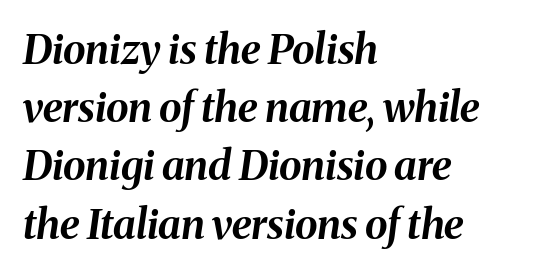
The image shows 41 px bold type, italic (leaning right); set left-aligned, normal line spacing (1.42x), normal letter spacing, not underlined; medium stroke contrast and a medium x-height.
